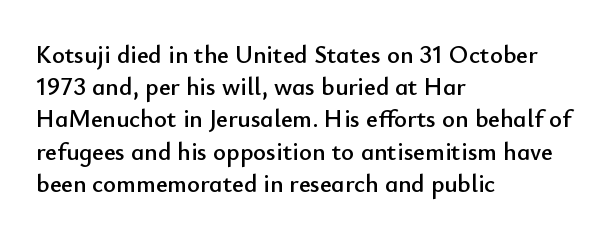
Q: Is the text italic (slanted)? A: No, it is upright.
Q: Is the text underlined? A: No.
Q: How is the paragraph aligned? A: Left-aligned.
Q: Is the spacing between letters normal or unusually wide? A: Normal.
Q: Is the spacing between lines tight, normal or loose? A: Normal.
